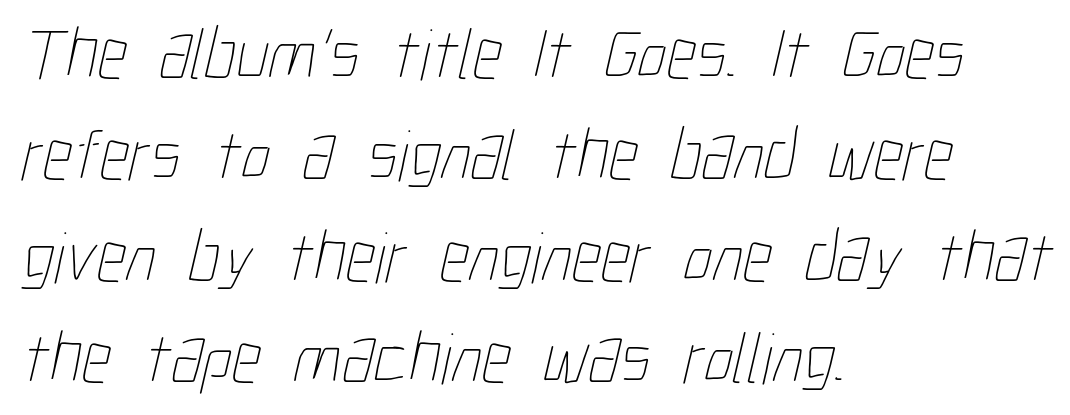
{"bold": "no", "weight": "thin", "width": "condensed", "stroke_contrast": "low", "x_height": "medium", "monospaced": "no", "underline": "no", "align": "left", "line_spacing": "normal", "line_spacing_ratio": 1.39, "letter_spacing": "normal", "letter_spacing_em": 0.0, "glyph_px": 73}
